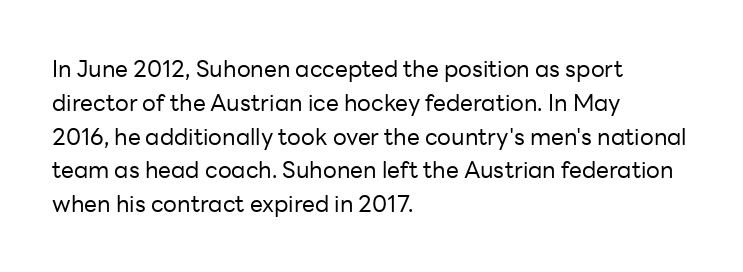
Q: Is the text bold? A: No.
Q: Is the text italic (slanted)? A: No, it is upright.
Q: Is the text underlined? A: No.
Q: How is the paragraph aligned? A: Left-aligned.
Q: Is the spacing between letters normal or unusually wide? A: Normal.
Q: Is the spacing between lines tight, normal or loose? A: Normal.
